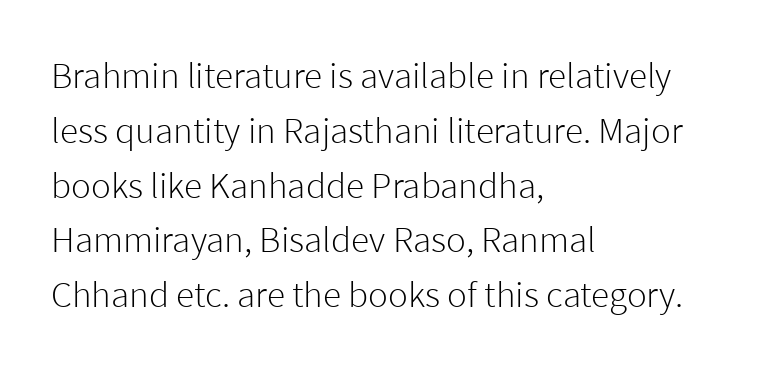
The face used here is proportionally spaced, like ordinary book or web type. Stem width sits at or under what a default text font uses. The passage is arranged the way most books set body copy — flush left. To sum up the face: it is a sans, with no serifs. Glance below the letters and you will spot only blank space. One glance says typical: line gaps are just what's usual.
